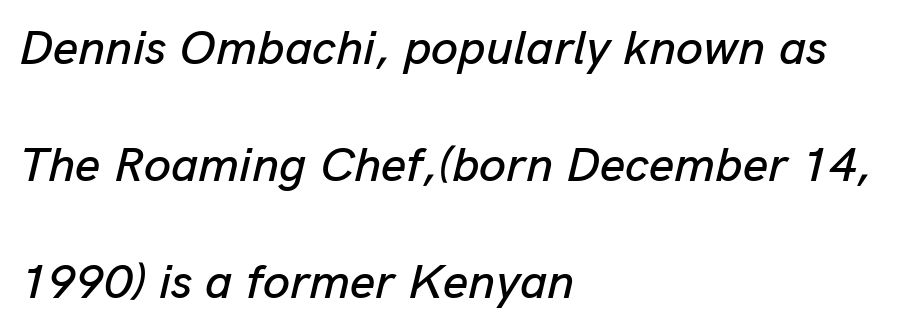
{"italic": "yes", "lean": "right", "slant_degrees": 13, "width": "normal", "stroke_contrast": "low", "x_height": "medium", "monospaced": "no", "underline": "no", "align": "left", "line_spacing": "loose", "line_spacing_ratio": 2.39, "letter_spacing": "normal", "letter_spacing_em": 0.0, "glyph_px": 49}
